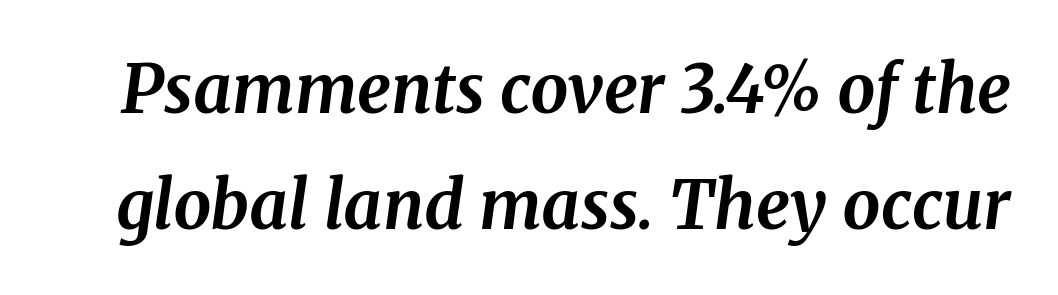
Typographic density is high because the face is bold. You could call the tracking neutral — neither tight nor loose. The rendering uses natural spacing where letterforms have individual widths. Decoration check: the copy has no underline. Style check: oblique. The rendering shows small feet on the letterforms — a serif design.
